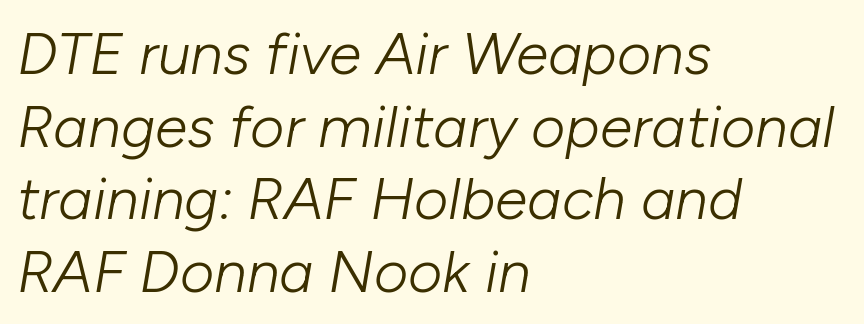
{"italic": "yes", "lean": "right", "slant_degrees": 10, "bold": "no", "weight": "light", "width": "normal", "stroke_contrast": "low", "x_height": "medium", "monospaced": "no", "underline": "no", "align": "left", "line_spacing_ratio": 1.23, "letter_spacing": "normal", "letter_spacing_em": 0.0, "glyph_px": 59}
